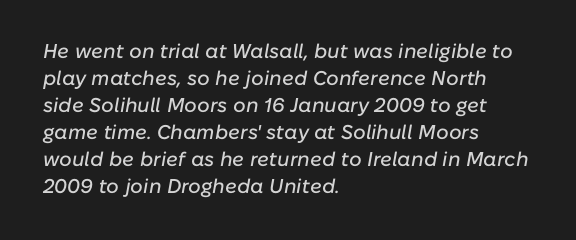
Each row of text sits above clean, open space. Compared with typical paragraphs, the rows here are spaced about the same. Notice how the passage keeps a crisp vertical edge on the left only. Style check: oblique.
